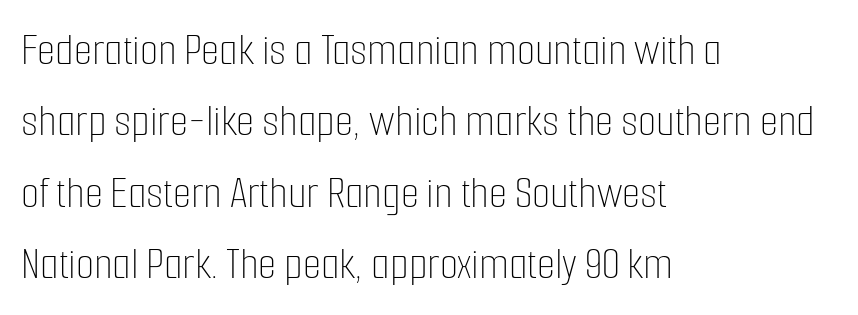
No italicization has been applied; the sample stays upright. Stroke mass is kept to a normal reading level or below. A typesetter would call this leading conventional body-copy spacing. The baseline area is clear. Looks like regular typesetting: each glyph gets only the width it needs. Visually the block forms a straight wall on the left and a jagged coastline on the right.
